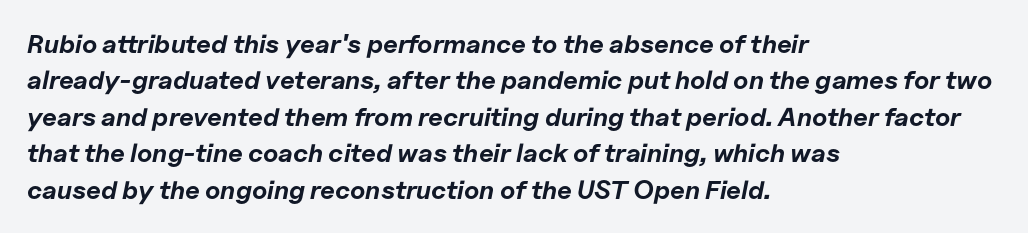
{"italic": "yes", "lean": "right", "slant_degrees": 11, "bold": "yes", "underline": "no", "align": "left", "line_spacing": "normal", "line_spacing_ratio": 1.4, "letter_spacing": "normal", "letter_spacing_em": 0.0, "glyph_px": 26}
